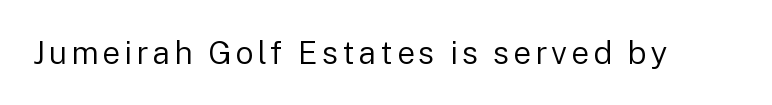
The image shows 32 px regular-weight sans-serif type, upright; set not underlined; low stroke contrast and a medium x-height.
